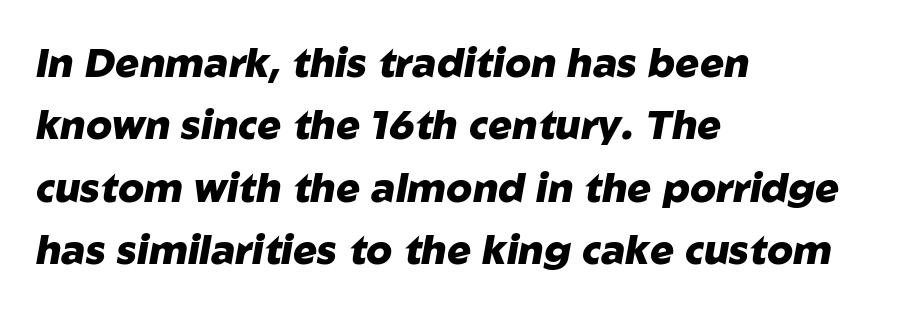
{"italic": "yes", "lean": "right", "slant_degrees": 10, "bold": "yes", "weight": "heavy", "width": "normal", "stroke_contrast": "low", "x_height": "medium", "monospaced": "no", "underline": "no", "align": "left", "line_spacing": "normal", "line_spacing_ratio": 1.56, "letter_spacing": "normal", "letter_spacing_em": 0.0, "glyph_px": 40}
